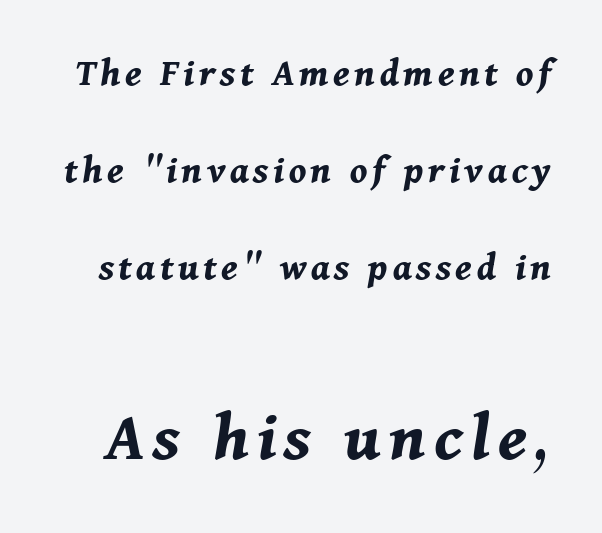
{"italic": "yes", "lean": "right", "slant_degrees": 11, "bold": "yes", "weight": "bold", "width": "normal", "stroke_contrast": "medium", "x_height": "medium", "monospaced": "no", "underline": "no", "line_spacing": "loose", "line_spacing_ratio": 2.36, "larger_block": "second", "size_ratio": 1.76, "glyph_px": 72}
